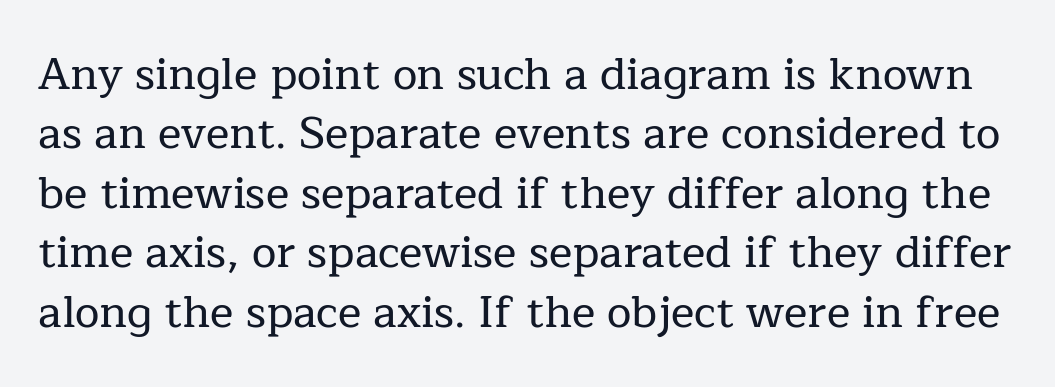
The image shows 44 px serif type, upright; set normal line spacing (1.35x), normal letter spacing, not underlined; low stroke contrast and a medium x-height.
